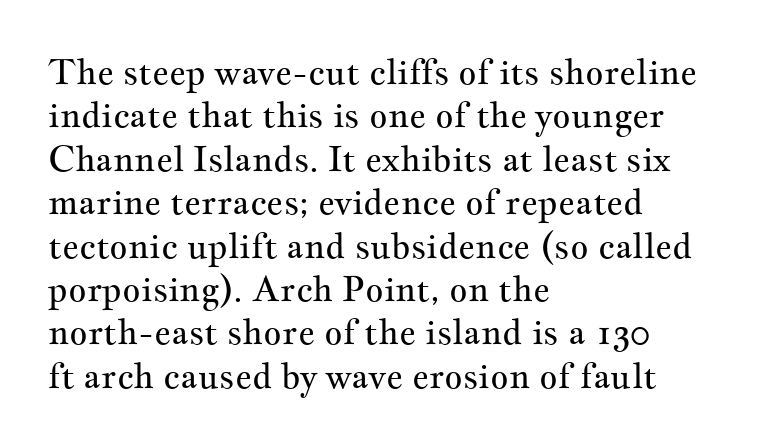
{"serif": "yes", "italic": "no", "bold": "no", "weight": "regular", "width": "wide", "stroke_contrast": "medium", "x_height": "small", "monospaced": "no", "underline": "no", "align": "left", "line_spacing_ratio": 1.24, "letter_spacing": "normal", "letter_spacing_em": 0.0, "glyph_px": 35}
